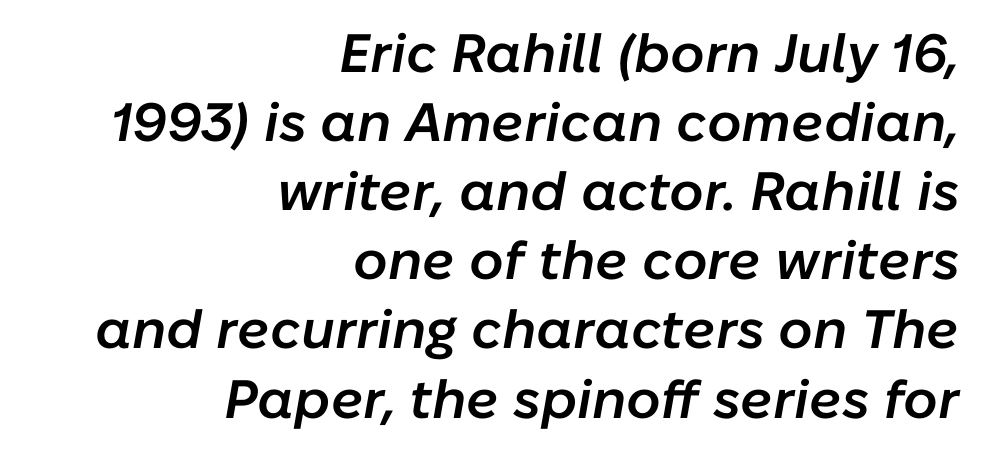
In terms of weight, the rendering is demibold, just under bold. Italic? Definitely — the glyphs are oblique. The passage shown is typed in a proportional face where columns would drift. Alignment: flush right. No word sits above an underline. Tracking here is standard; glyphs follow each other at the usual distance.
